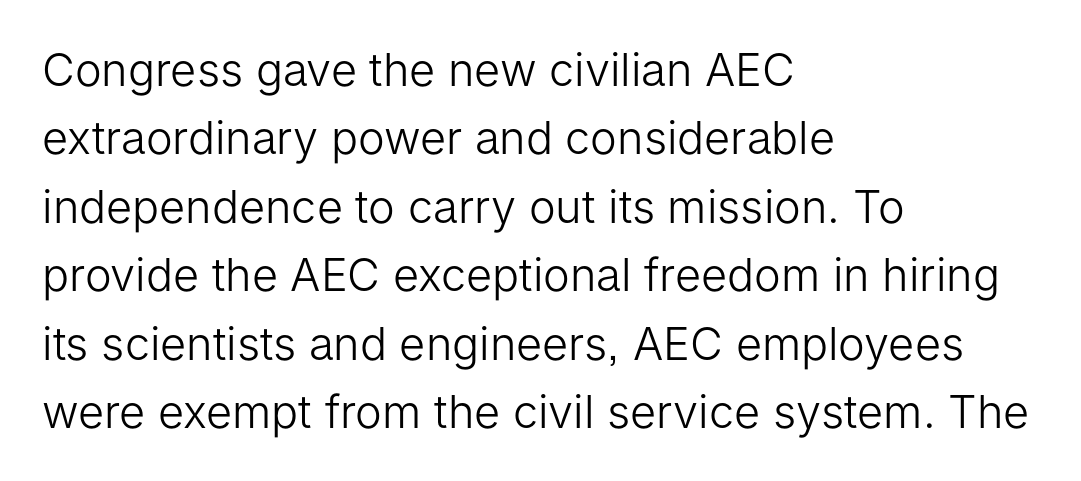
Q: Is the text bold? A: No.
Q: Is the text italic (slanted)? A: No, it is upright.
Q: Is the typeface a serif or a sans-serif typeface? A: Sans-serif.
Q: Is the text underlined? A: No.
Q: How is the paragraph aligned? A: Left-aligned.
Q: Is the spacing between letters normal or unusually wide? A: Normal.
Q: Is the spacing between lines tight, normal or loose? A: Normal.
Q: Width (condensed, normal, or wide)? A: Normal.
Q: Stroke contrast? A: Low.
Q: x-height? A: Medium.
Q: Monospaced? A: No.
